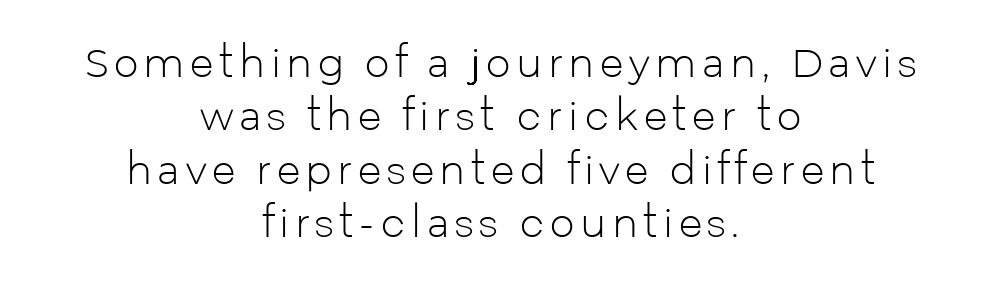
{"serif": "no", "italic": "no", "bold": "no", "weight": "light", "width": "normal", "stroke_contrast": "low", "x_height": "medium", "monospaced": "no", "underline": "no", "align": "center", "line_spacing": "normal", "line_spacing_ratio": 1.37, "glyph_px": 39}
